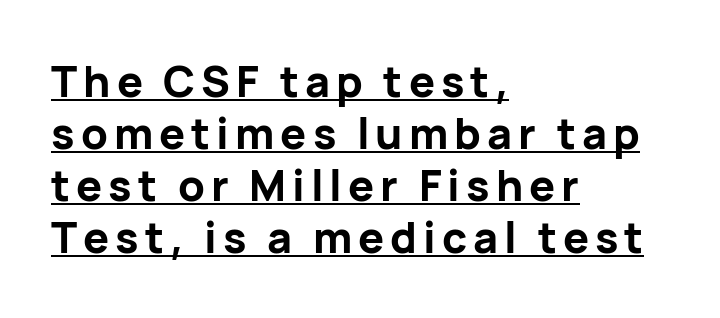
{"serif": "no", "italic": "no", "bold": "yes", "weight": "bold", "width": "normal", "stroke_contrast": "low", "x_height": "medium", "monospaced": "no", "underline": "yes", "align": "left", "line_spacing_ratio": 1.21, "glyph_px": 43}
